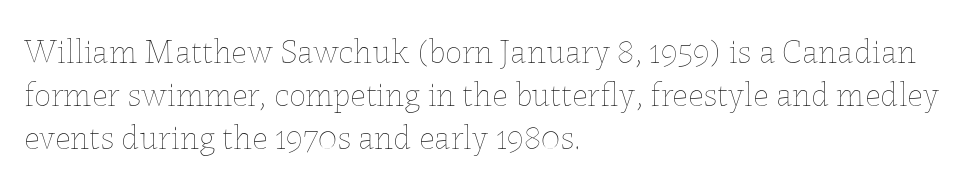
Q: Is the text bold? A: No.
Q: Is the text italic (slanted)? A: No, it is upright.
Q: Is the text underlined? A: No.
Q: How is the paragraph aligned? A: Left-aligned.
Q: Is the spacing between letters normal or unusually wide? A: Normal.
Q: Is the spacing between lines tight, normal or loose? A: Normal.
Q: Width (condensed, normal, or wide)? A: Normal.
Q: Stroke contrast? A: Low.
Q: x-height? A: Medium.
Q: Monospaced? A: No.
